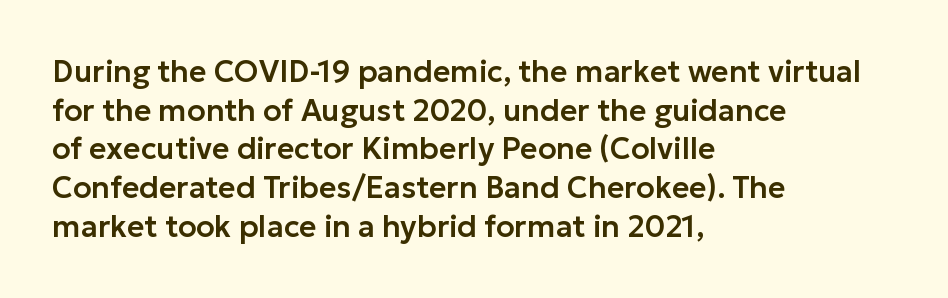
If you measured baseline to baseline, you'd find a middling distance. If you drew a ruler down the left edge, every line would touch it. The strip under each line holds only bare page. Font category for this specimen: sans-serif.
